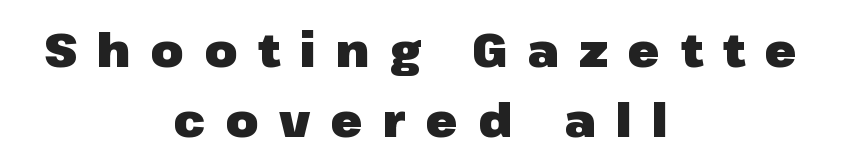
Q: Is the text bold? A: Yes.
Q: Is the text italic (slanted)? A: No, it is upright.
Q: Is the typeface a serif or a sans-serif typeface? A: Sans-serif.
Q: Is the text underlined? A: No.
Q: How is the paragraph aligned? A: Centered.
Q: Is the spacing between letters normal or unusually wide? A: Unusually wide.
Q: Is the spacing between lines tight, normal or loose? A: Normal.
Q: Width (condensed, normal, or wide)? A: Normal.
Q: Stroke contrast? A: Low.
Q: x-height? A: Medium.
Q: Monospaced? A: No.
